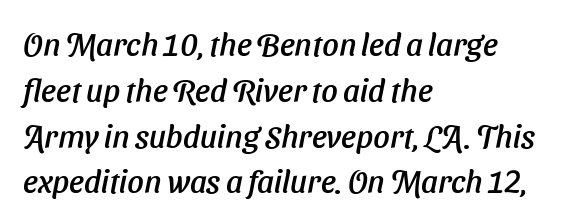
The image shows 32 px text type; set left-aligned, normal line spacing (1.43x), normal letter spacing, not underlined; low stroke contrast and a medium x-height.
